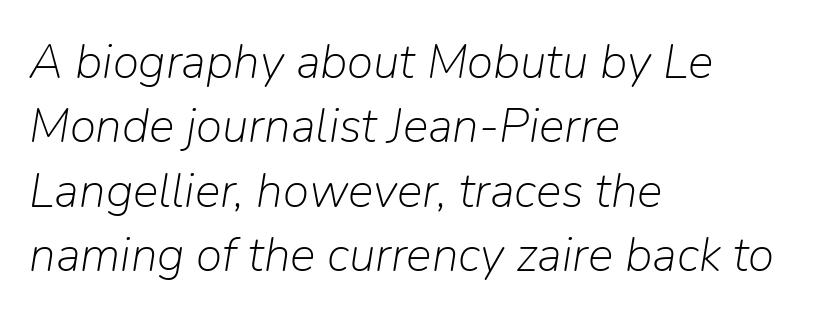
Stem width sits at or under what a default text font uses. Quick note: interline space is typical. Letter spacing: default. The rendering anchors every line to the left-hand side. Looks like regular typesetting: each glyph gets only the width it needs.
